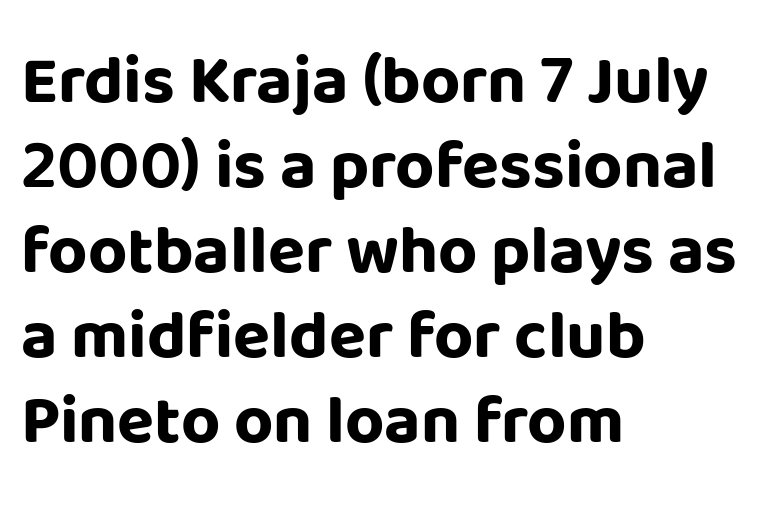
This sample is left-justified, so line endings fall wherever the words run out. Baseline-to-baseline distance is the conventional proportion of letter height. Nope, not italic — everything's standing straight. Letter spacing: default. The passage shown is typed in a proportional face where columns would drift.
